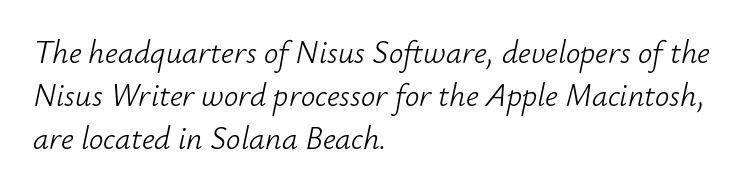
{"italic": "yes", "lean": "right", "slant_degrees": 12, "bold": "no", "weight": "light", "width": "normal", "stroke_contrast": "low", "x_height": "small", "monospaced": "no", "underline": "no", "align": "left", "line_spacing": "normal", "line_spacing_ratio": 1.35, "letter_spacing": "normal", "letter_spacing_em": 0.0, "glyph_px": 32}
